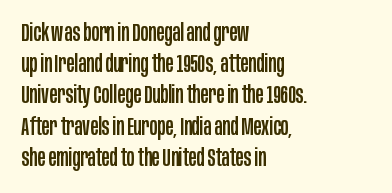
Q: Is the text italic (slanted)? A: No, it is upright.
Q: Is the text underlined? A: No.
Q: How is the paragraph aligned? A: Left-aligned.
Q: Is the spacing between letters normal or unusually wide? A: Normal.
Q: Is the spacing between lines tight, normal or loose? A: Normal.
